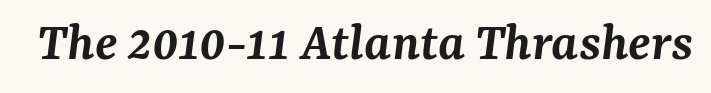
The foot of each line stays bare and open. The letters sit at their default tracking, neither squeezed nor spread. Character widths vary here, with narrow letters taking less room than wide ones. Observe the serifs anchoring each vertical stroke in this sample. Looking at the ascenders, they clearly lean.
